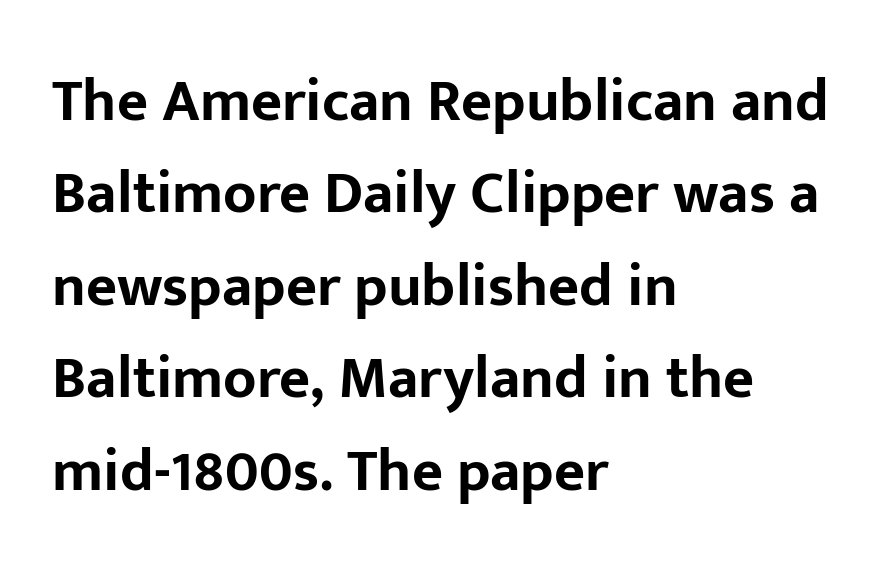
The image shows 60 px bold sans-serif type, upright; set left-aligned, normal line spacing (1.54x), normal letter spacing, not underlined; low stroke contrast and a medium x-height.
